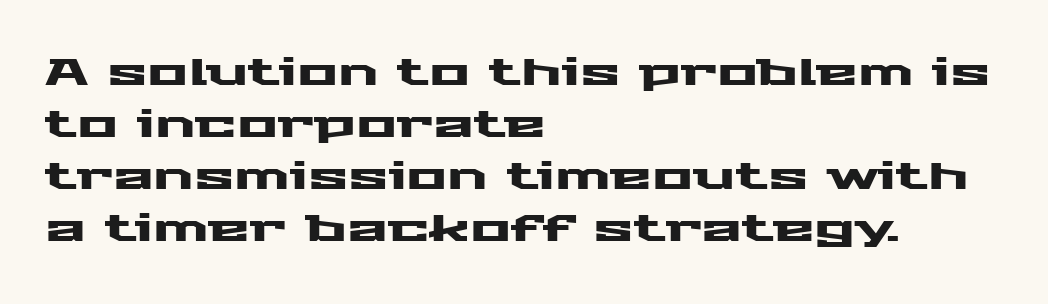
The image shows 38 px wide sans-serif type, upright; set left-aligned, normal line spacing (1.37x), normal letter spacing, not underlined; medium stroke contrast and a medium x-height.
